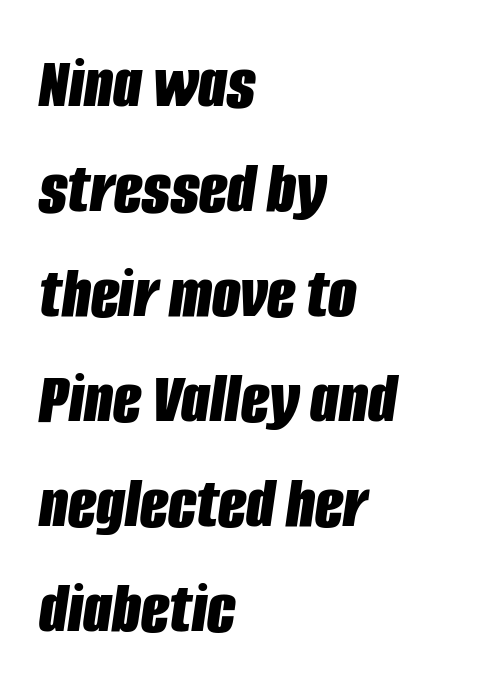
Q: Is the text bold? A: Yes.
Q: Is the text italic (slanted)? A: Yes, it leans right by about 8 degrees.
Q: Is the text underlined? A: No.
Q: How is the paragraph aligned? A: Left-aligned.
Q: Is the spacing between letters normal or unusually wide? A: Normal.
Q: Is the spacing between lines tight, normal or loose? A: Normal.
Q: Width (condensed, normal, or wide)? A: Condensed.
Q: Stroke contrast? A: Low.
Q: x-height? A: Large.
Q: Monospaced? A: No.
